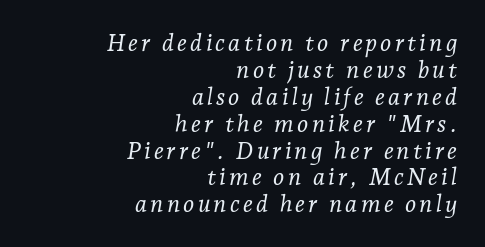
The image shows 24 px text type, italic (leaning right); set right-aligned, tight line spacing (1.12x), not underlined.
